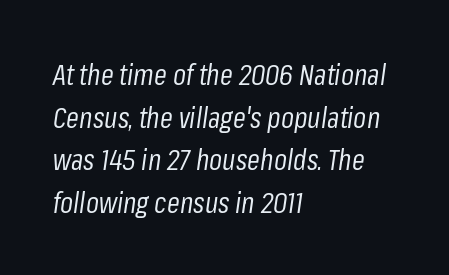
The image shows 29 px regular-weight, condensed type, italic (leaning right); set left-aligned, normal line spacing (1.47x), normal letter spacing, not underlined; low stroke contrast and a medium x-height.
